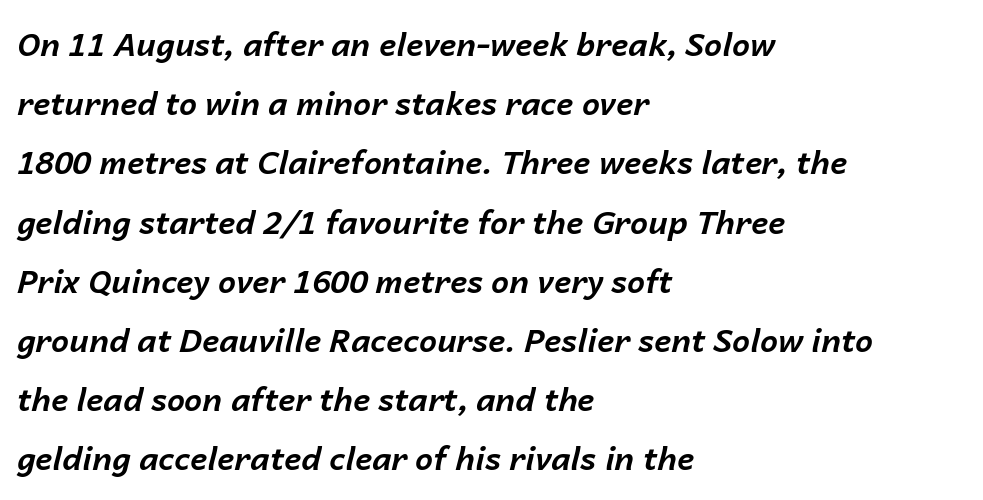
Q: Is the text bold? A: Yes.
Q: Is the text italic (slanted)? A: Yes, it leans right by about 14 degrees.
Q: Is the text underlined? A: No.
Q: How is the paragraph aligned? A: Left-aligned.
Q: Is the spacing between letters normal or unusually wide? A: Normal.
Q: Width (condensed, normal, or wide)? A: Normal.
Q: Stroke contrast? A: Low.
Q: x-height? A: Medium.
Q: Monospaced? A: No.
